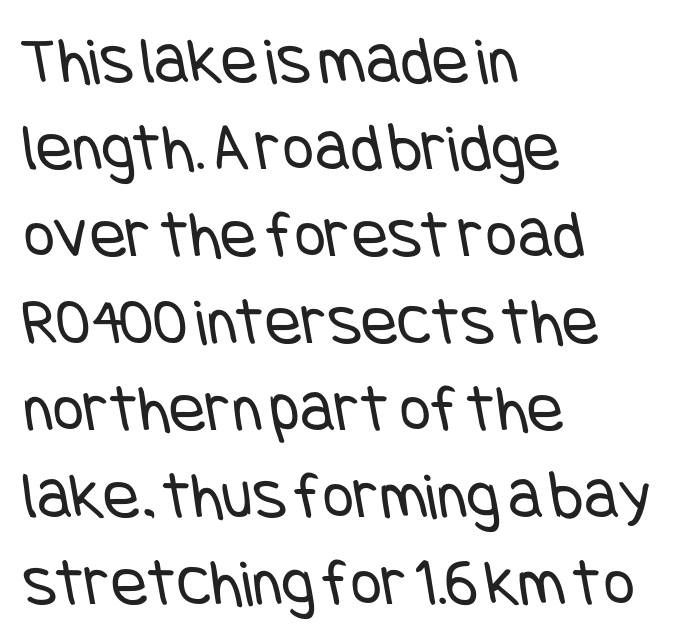
The image shows 68 px regular-weight, condensed sans-serif type; set left-aligned, normal line spacing (1.28x), normal letter spacing, not underlined; low stroke contrast and a large x-height.
